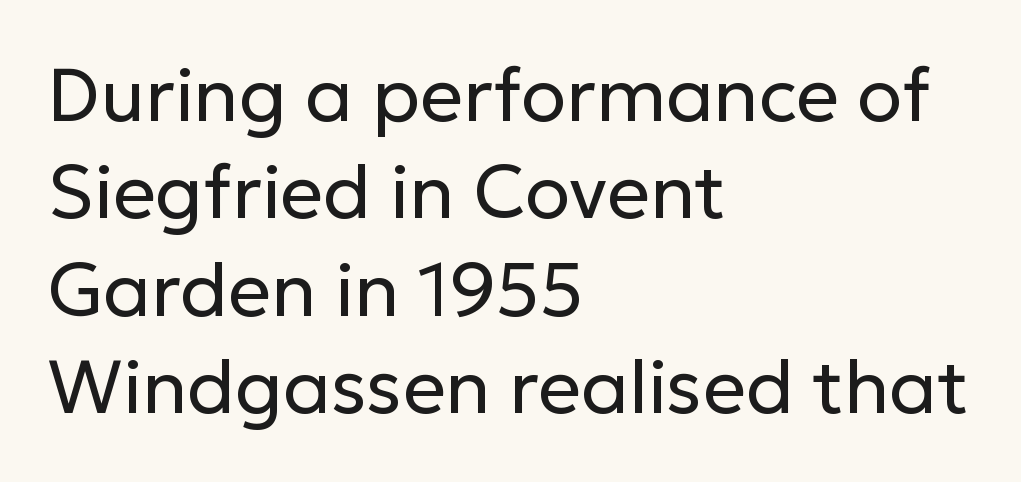
Reading down the block, your eye returns to a fixed left position each line. The typesetting does not lean heavy: it is not bold. Observe the absence of serifs on each vertical stroke in this sample. Quick note: underline off. The passage shown is typed in a proportional face where columns would drift. Is there much room between lines? A standard amount, neither cramped nor airy.
